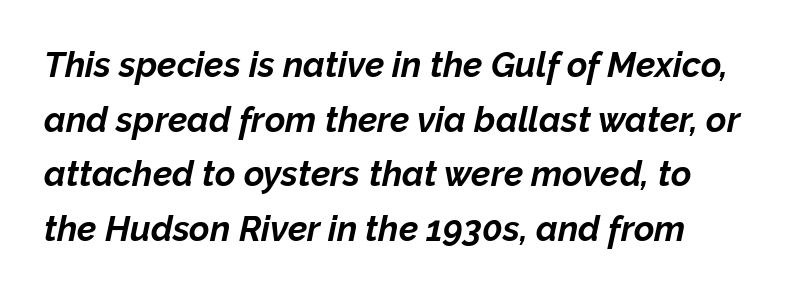
Q: Is the text bold? A: Yes.
Q: Is the text italic (slanted)? A: Yes, it leans right by about 12 degrees.
Q: Is the text underlined? A: No.
Q: Is the spacing between letters normal or unusually wide? A: Normal.
Q: Is the spacing between lines tight, normal or loose? A: Normal.
Q: Width (condensed, normal, or wide)? A: Normal.
Q: Stroke contrast? A: Low.
Q: x-height? A: Medium.
Q: Monospaced? A: No.
